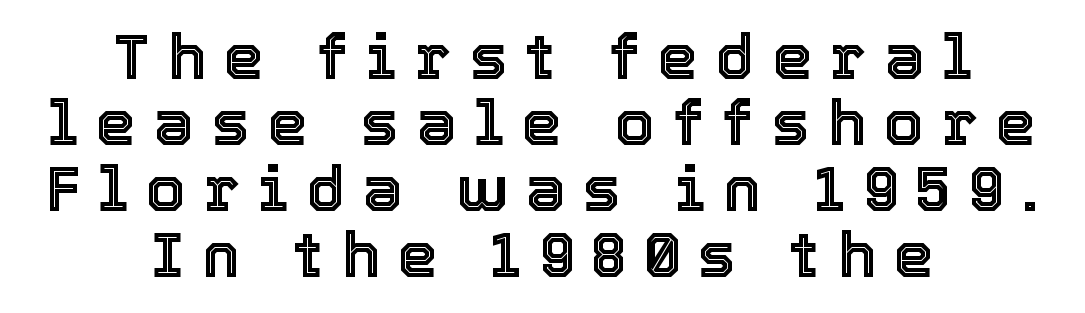
Tracking here is generous; glyphs stand well apart from one another. Notice how the passage keeps no hard edge, just a central spine. Italic: no, the glyphs are upright roman. The rendering uses a small line-height, squeezing the rows. The words here are not underlined.
